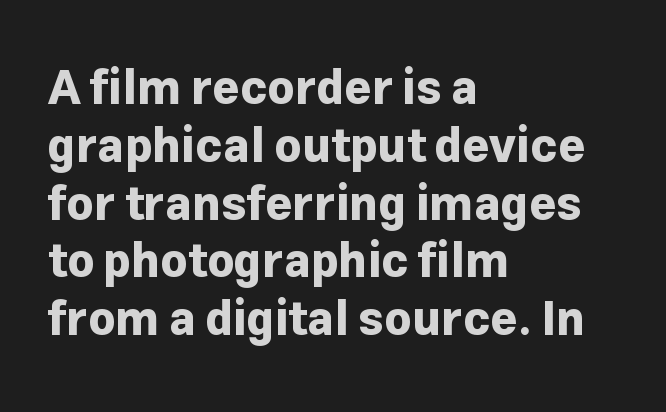
The image shows 47 px bold sans-serif type, upright; set left-aligned, line spacing 1.23x, normal letter spacing, not underlined; low stroke contrast and a medium x-height.
